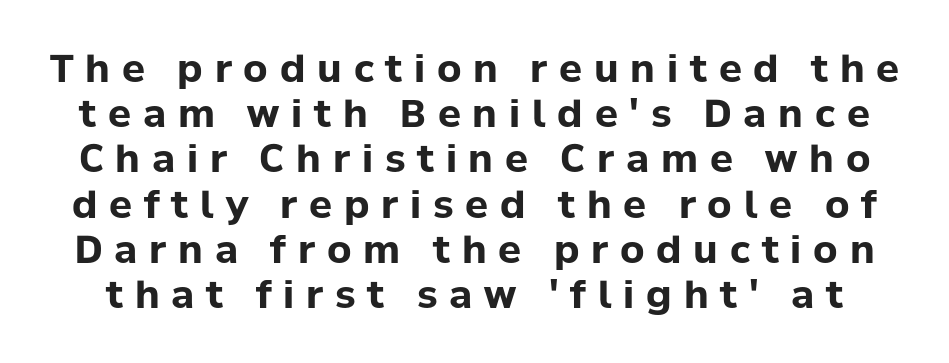
Q: Is the text bold? A: Yes.
Q: Is the text italic (slanted)? A: No, it is upright.
Q: Is the typeface a serif or a sans-serif typeface? A: Sans-serif.
Q: Is the text underlined? A: No.
Q: Is the spacing between letters normal or unusually wide? A: Unusually wide.
Q: Width (condensed, normal, or wide)? A: Normal.
Q: Stroke contrast? A: Low.
Q: x-height? A: Medium.
Q: Monospaced? A: No.
